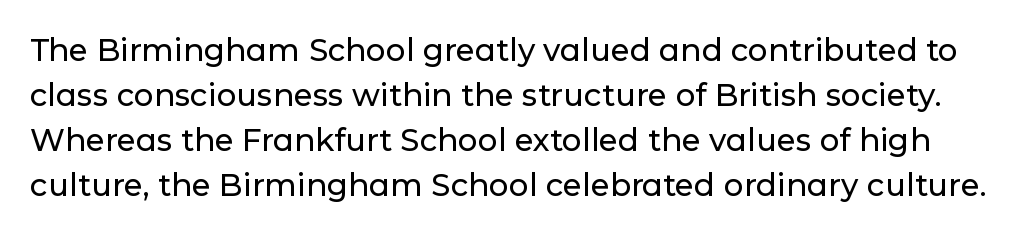
Q: Is the text italic (slanted)? A: No, it is upright.
Q: Is the typeface a serif or a sans-serif typeface? A: Sans-serif.
Q: Is the text underlined? A: No.
Q: Is the spacing between letters normal or unusually wide? A: Normal.
Q: Is the spacing between lines tight, normal or loose? A: Normal.
Q: Width (condensed, normal, or wide)? A: Normal.
Q: Stroke contrast? A: Low.
Q: x-height? A: Medium.
Q: Monospaced? A: No.
